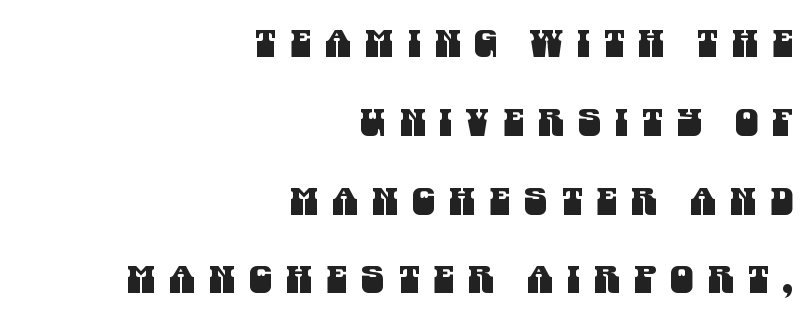
The image shows 37 px condensed sans-serif type; set right-aligned, loose line spacing (2.13x), unusually wide letter spacing (+0.38 em), not underlined; medium stroke contrast and a large x-height.
